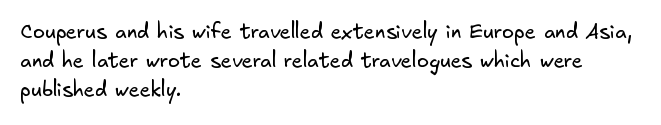
The image shows 20 px text type; set left-aligned, normal line spacing (1.46x), normal letter spacing, not underlined.
